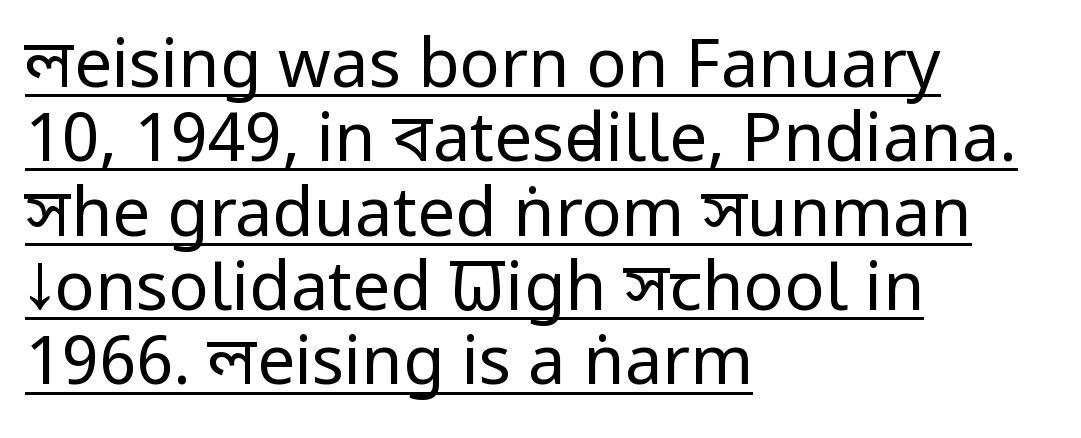
{"serif": "no", "italic": "no", "bold": "no", "weight": "regular", "width": "condensed", "stroke_contrast": "low", "x_height": "large", "monospaced": "no", "underline": "yes", "align": "left", "line_spacing": "tight", "line_spacing_ratio": 1.11, "letter_spacing": "normal", "letter_spacing_em": 0.0, "glyph_px": 67}
